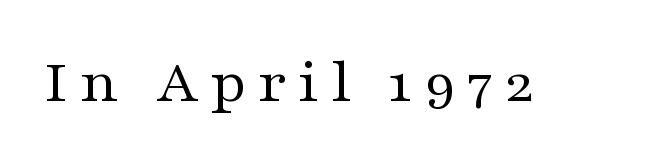
Q: Is the text bold? A: No.
Q: Is the text italic (slanted)? A: No, it is upright.
Q: Is the typeface a serif or a sans-serif typeface? A: Serif.
Q: Is the text underlined? A: No.
Q: Width (condensed, normal, or wide)? A: Wide.
Q: Stroke contrast? A: Medium.
Q: x-height? A: Medium.
Q: Monospaced? A: No.
